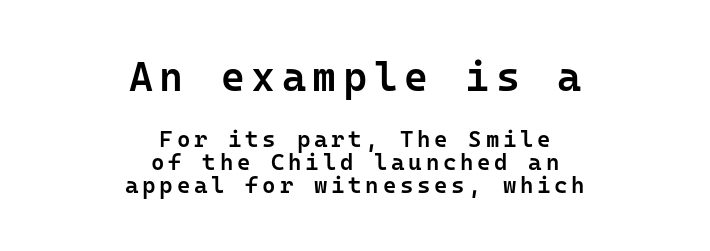
The image shows 41 px semibold sans-serif type, upright, monospaced; set centered, tight line spacing (0.99x), not underlined; the first (top) block is 1.78x larger; low stroke contrast and a medium x-height.
